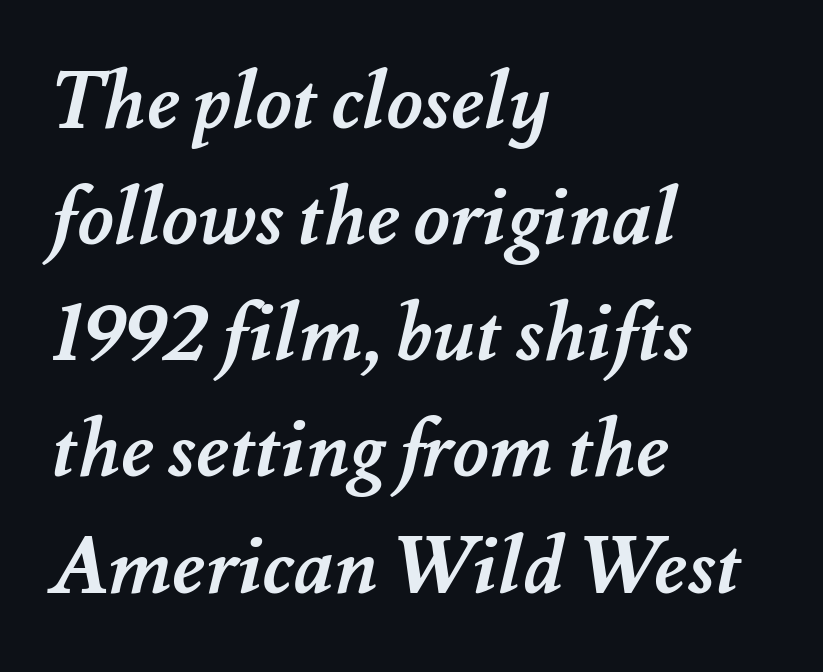
Q: Is the text bold? A: Yes.
Q: Is the text underlined? A: No.
Q: How is the paragraph aligned? A: Left-aligned.
Q: Is the spacing between letters normal or unusually wide? A: Normal.
Q: Is the spacing between lines tight, normal or loose? A: Normal.
Q: Width (condensed, normal, or wide)? A: Normal.
Q: Stroke contrast? A: Medium.
Q: x-height? A: Small.
Q: Monospaced? A: No.
